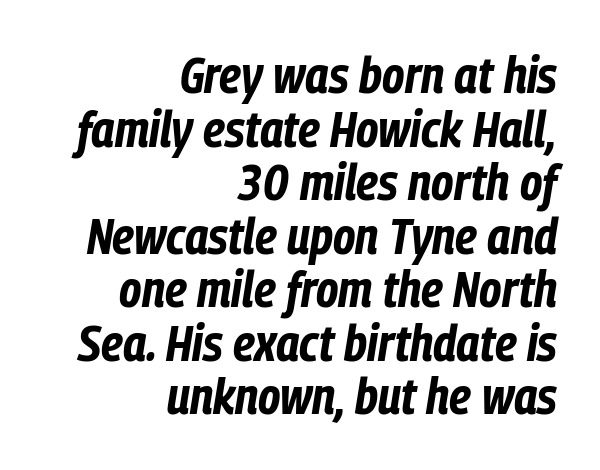
The image shows 51 px bold, condensed type, italic (leaning right); set right-aligned, tight line spacing (1.05x), normal letter spacing, not underlined; low stroke contrast and a medium x-height.
